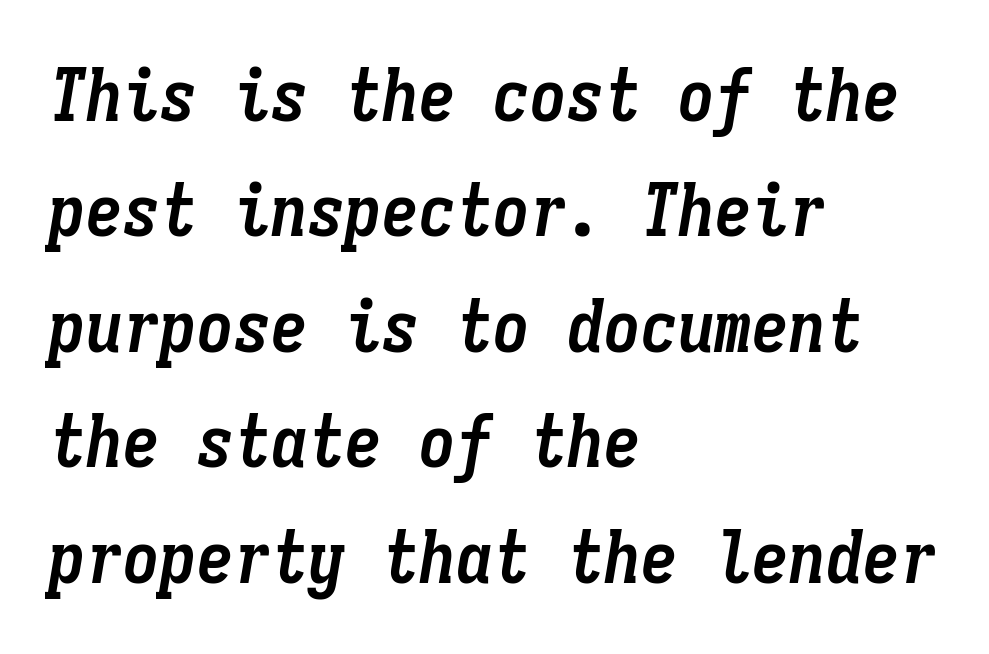
{"italic": "yes", "lean": "right", "slant_degrees": 9, "bold": "yes", "weight": "semibold", "width": "condensed", "stroke_contrast": "low", "x_height": "medium", "monospaced": "yes", "underline": "no", "align": "left", "line_spacing": "normal", "line_spacing_ratio": 1.56, "letter_spacing": "normal", "letter_spacing_em": 0.0, "glyph_px": 74}
